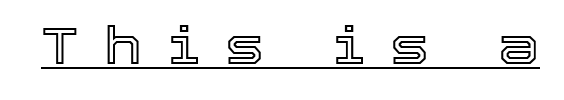
The letters are spread apart with noticeably loose tracking. The passage shown is typed in a proportional face where columns would drift. Compared with undecorated copy, this sample adds a rule below the words. It's the straight-up-and-down kind of type.
